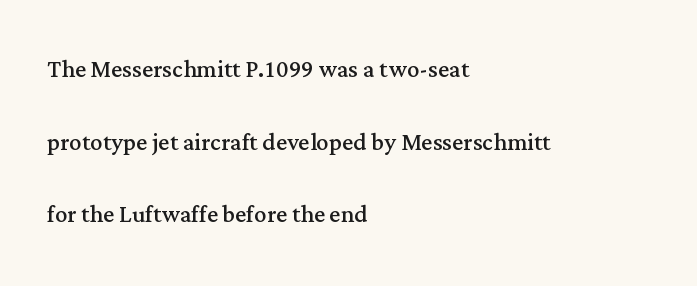
Students, observe: this is what heavily led, spacious text looks like. Stroke thickness stays within the range of a standard reading face or lighter. Type without underlining. Typeset ragged right — the left edge is the straight one. Characters follow at the spacing the type designer built in.
